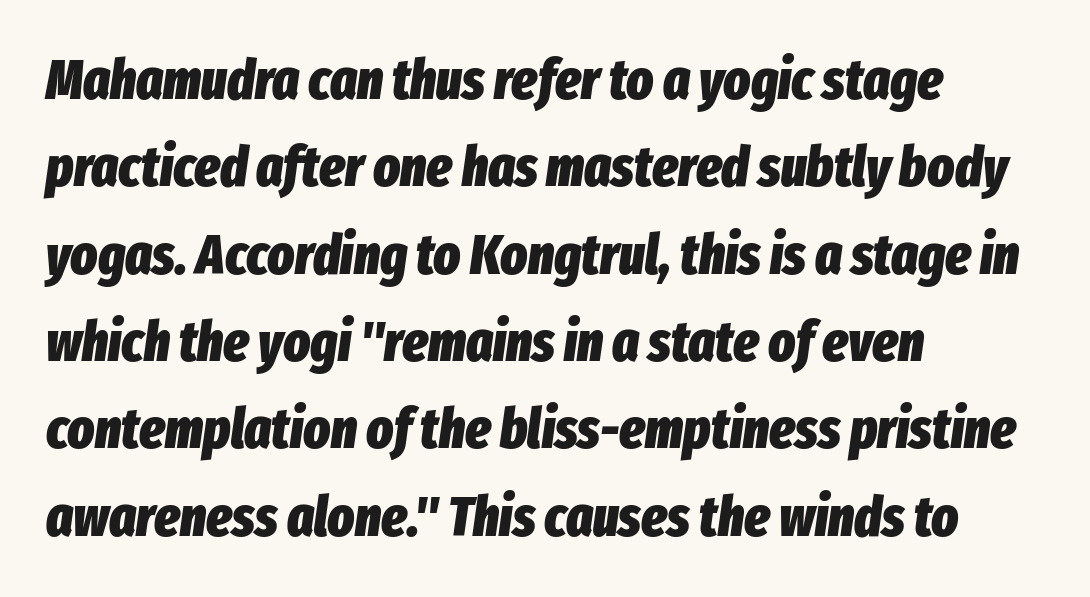
{"italic": "yes", "lean": "right", "slant_degrees": 8, "bold": "yes", "weight": "heavy", "width": "condensed", "stroke_contrast": "low", "x_height": "medium", "monospaced": "no", "underline": "no", "align": "left", "line_spacing": "normal", "line_spacing_ratio": 1.56, "letter_spacing": "normal", "letter_spacing_em": 0.0, "glyph_px": 56}
